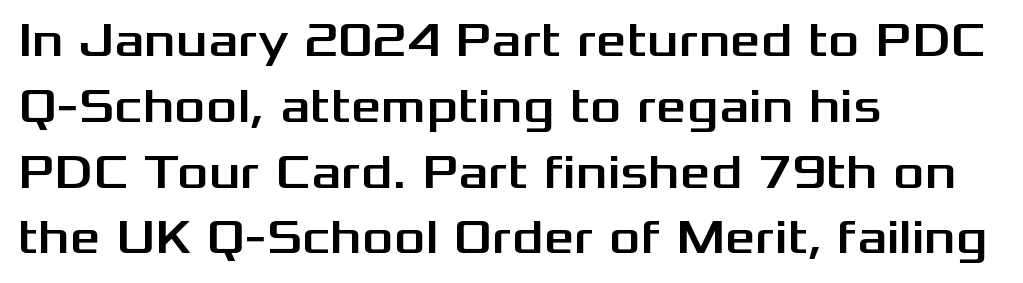
The image shows 48 px wide sans-serif type, upright; set left-aligned, normal line spacing (1.37x), normal letter spacing, not underlined; medium stroke contrast and a medium x-height.
